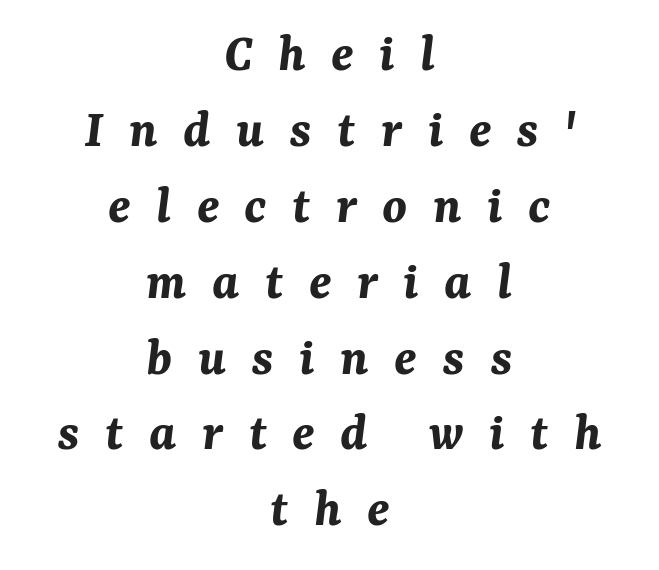
Q: Is the text bold? A: Yes.
Q: Is the text italic (slanted)? A: Yes, it leans right by about 7 degrees.
Q: Is the text underlined? A: No.
Q: How is the paragraph aligned? A: Centered.
Q: Is the spacing between letters normal or unusually wide? A: Unusually wide.
Q: Is the spacing between lines tight, normal or loose? A: Normal.
Q: Width (condensed, normal, or wide)? A: Normal.
Q: Stroke contrast? A: Medium.
Q: x-height? A: Medium.
Q: Monospaced? A: No.
